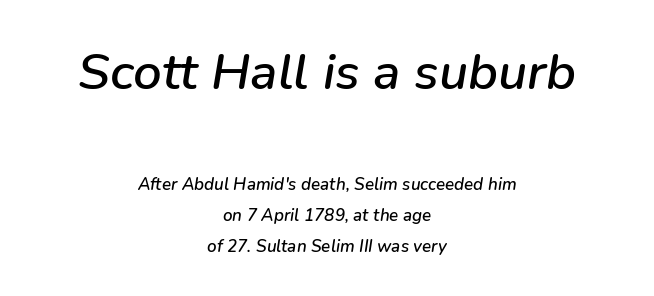
The image shows 51 px text type, italic (leaning right); set centered, line spacing 1.84x, normal letter spacing, not underlined; the first (top) block is 3.0x larger; low stroke contrast and a medium x-height.
